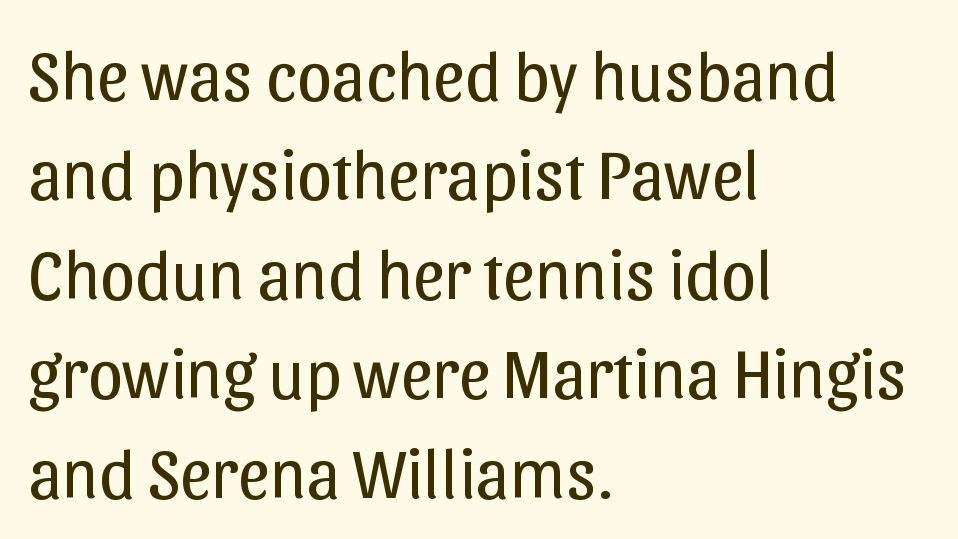
{"serif": "no", "italic": "no", "bold": "no", "weight": "regular", "width": "normal", "stroke_contrast": "low", "x_height": "medium", "monospaced": "no", "underline": "no", "align": "left", "line_spacing": "normal", "line_spacing_ratio": 1.42, "letter_spacing": "normal", "letter_spacing_em": 0.0, "glyph_px": 70}
